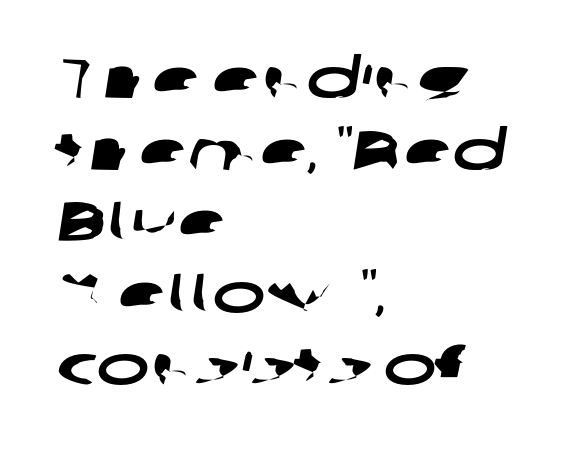
Q: Is the typeface a serif or a sans-serif typeface? A: Sans-serif.
Q: Is the text underlined? A: No.
Q: How is the paragraph aligned? A: Left-aligned.
Q: Is the spacing between letters normal or unusually wide? A: Normal.
Q: Is the spacing between lines tight, normal or loose? A: Normal.
Q: Width (condensed, normal, or wide)? A: Wide.
Q: Stroke contrast? A: Low.
Q: x-height? A: Medium.
Q: Monospaced? A: No.
